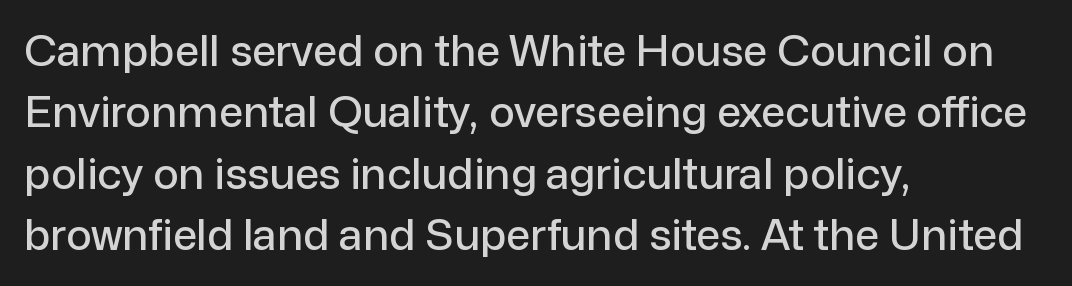
Q: Is the text italic (slanted)? A: No, it is upright.
Q: Is the typeface a serif or a sans-serif typeface? A: Sans-serif.
Q: Is the text underlined? A: No.
Q: How is the paragraph aligned? A: Left-aligned.
Q: Is the spacing between letters normal or unusually wide? A: Normal.
Q: Is the spacing between lines tight, normal or loose? A: Normal.
Q: Width (condensed, normal, or wide)? A: Normal.
Q: Stroke contrast? A: Low.
Q: x-height? A: Medium.
Q: Monospaced? A: No.
